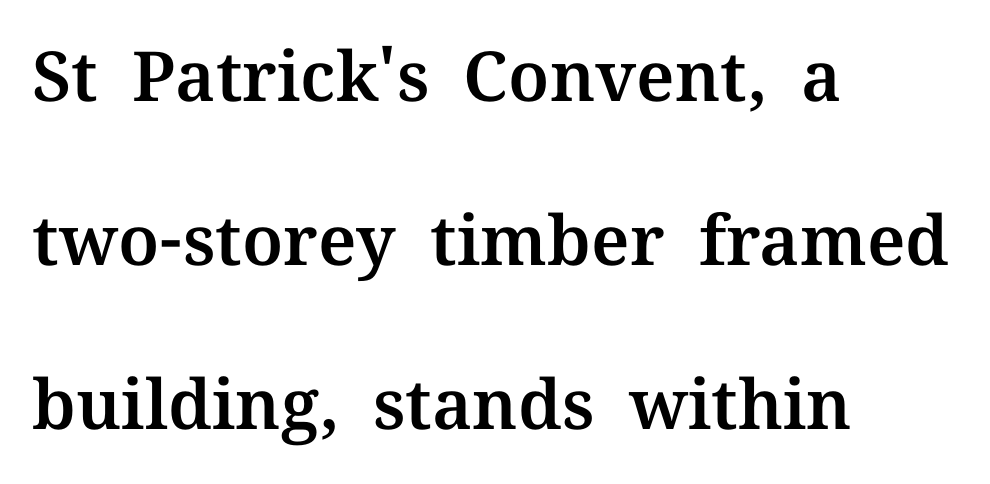
The image shows 69 px serif type, upright; set left-aligned, loose line spacing (2.38x), normal letter spacing, not underlined; medium stroke contrast and a medium x-height.
